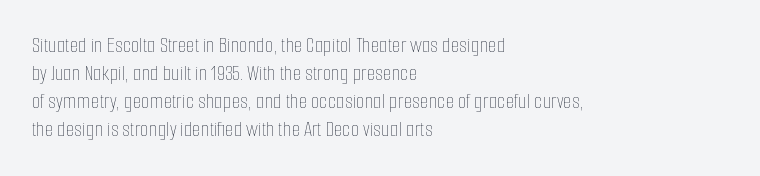
Normally led — the rows are evenly, conventionally spaced. Underlining? Definitely not there. The axis of the letterforms is exactly vertical. The passage is arranged the way most books set body copy — flush left. Default kerning and tracking; the words read as compact shapes.
